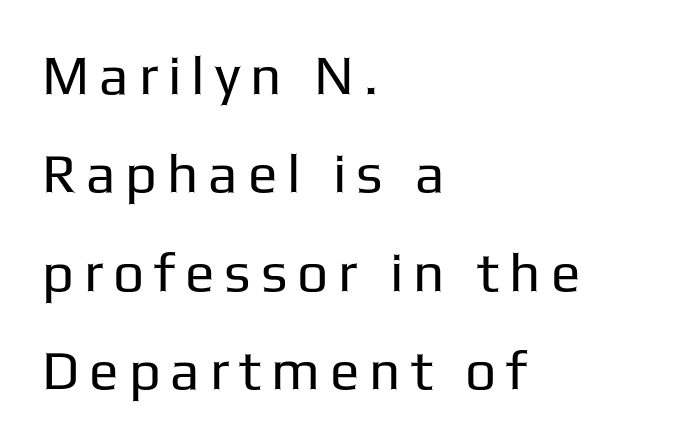
{"serif": "no", "italic": "no", "bold": "no", "weight": "regular", "width": "normal", "stroke_contrast": "low", "x_height": "medium", "monospaced": "no", "underline": "no", "align": "left", "line_spacing_ratio": 1.79, "glyph_px": 55}
